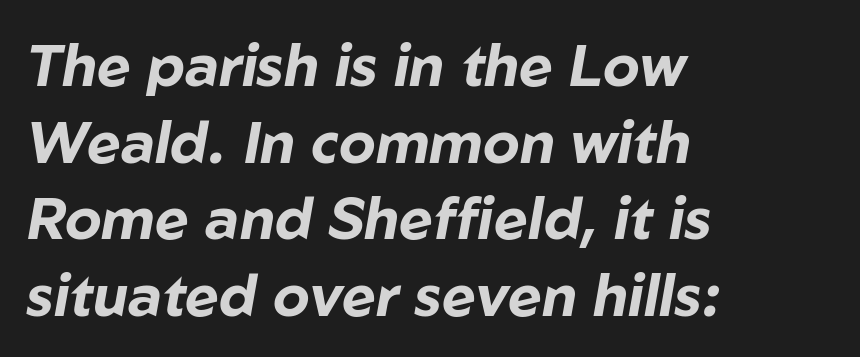
The foot of each line stays bare and open. The rendering applies a slant to the glyphs. Look at the stroke-to-counter ratio: heavy, a bold. Note the varied advance widths — an 'i' is clearly narrower than an 'm'. Does the leading feel generous? No, just average.
